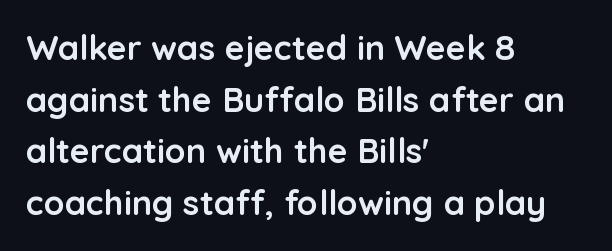
{"serif": "no", "italic": "no", "bold": "yes", "weight": "semibold", "width": "normal", "stroke_contrast": "low", "x_height": "medium", "monospaced": "no", "underline": "no", "align": "left", "line_spacing": "normal", "line_spacing_ratio": 1.52, "letter_spacing": "normal", "letter_spacing_em": 0.0, "glyph_px": 34}
